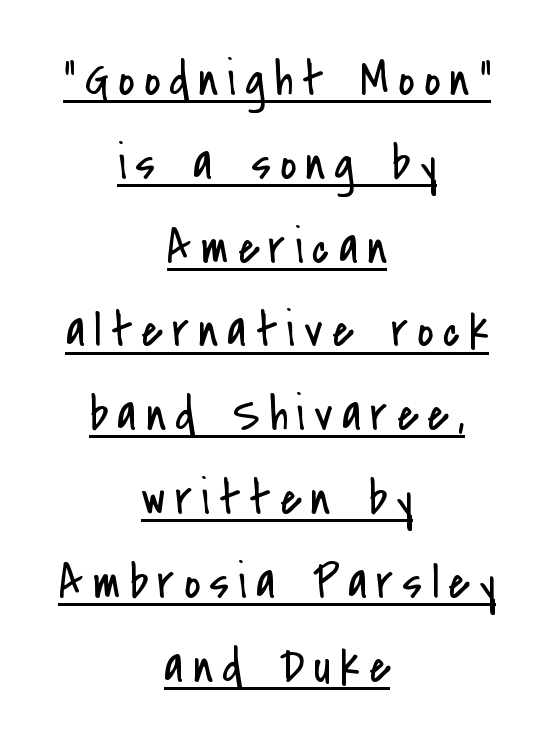
{"serif": "no", "italic": "no", "bold": "no", "weight": "regular", "width": "condensed", "stroke_contrast": "low", "x_height": "small", "monospaced": "no", "underline": "yes", "align": "center", "line_spacing_ratio": 1.71, "glyph_px": 49}
